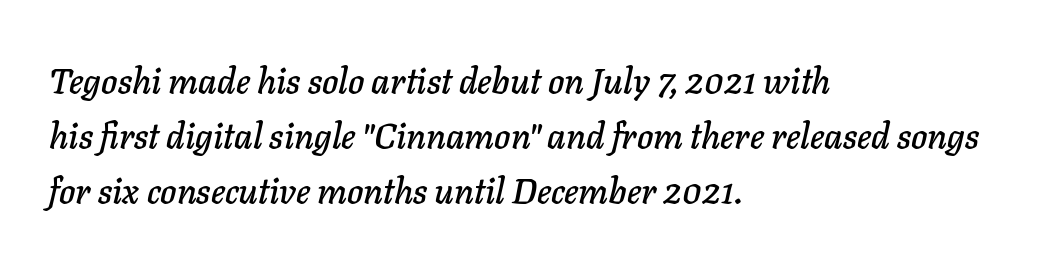
The image shows 35 px text type, italic (leaning right); set left-aligned, normal line spacing (1.57x), normal letter spacing, not underlined; low stroke contrast and a medium x-height.
